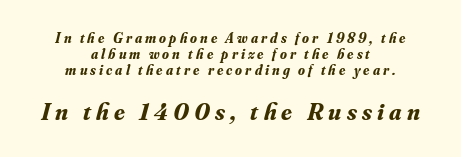
{"italic": "yes", "lean": "right", "slant_degrees": 16, "bold": "yes", "underline": "no", "align": "center", "line_spacing": "tight", "line_spacing_ratio": 1.14, "letter_spacing": "wide", "letter_spacing_em": 0.22, "larger_block": "second", "size_ratio": 1.71, "glyph_px": 24}
